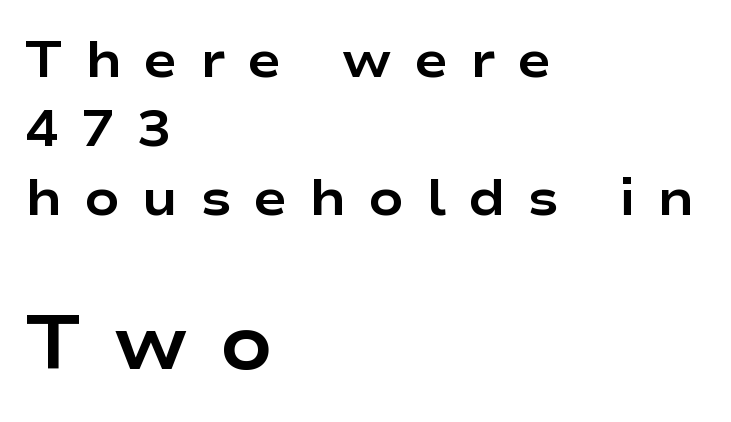
Q: Is the text bold? A: Yes.
Q: Is the text italic (slanted)? A: No, it is upright.
Q: Is the typeface a serif or a sans-serif typeface? A: Sans-serif.
Q: Is the text underlined? A: No.
Q: How is the paragraph aligned? A: Left-aligned.
Q: Is the spacing between letters normal or unusually wide? A: Unusually wide.
Q: Is the spacing between lines tight, normal or loose? A: Normal.
Q: Which block of text is set in a larger size, the first (top) or the second (bottom)? A: The second (bottom) one.
Q: Width (condensed, normal, or wide)? A: Wide.
Q: Stroke contrast? A: Low.
Q: x-height? A: Medium.
Q: Monospaced? A: No.
